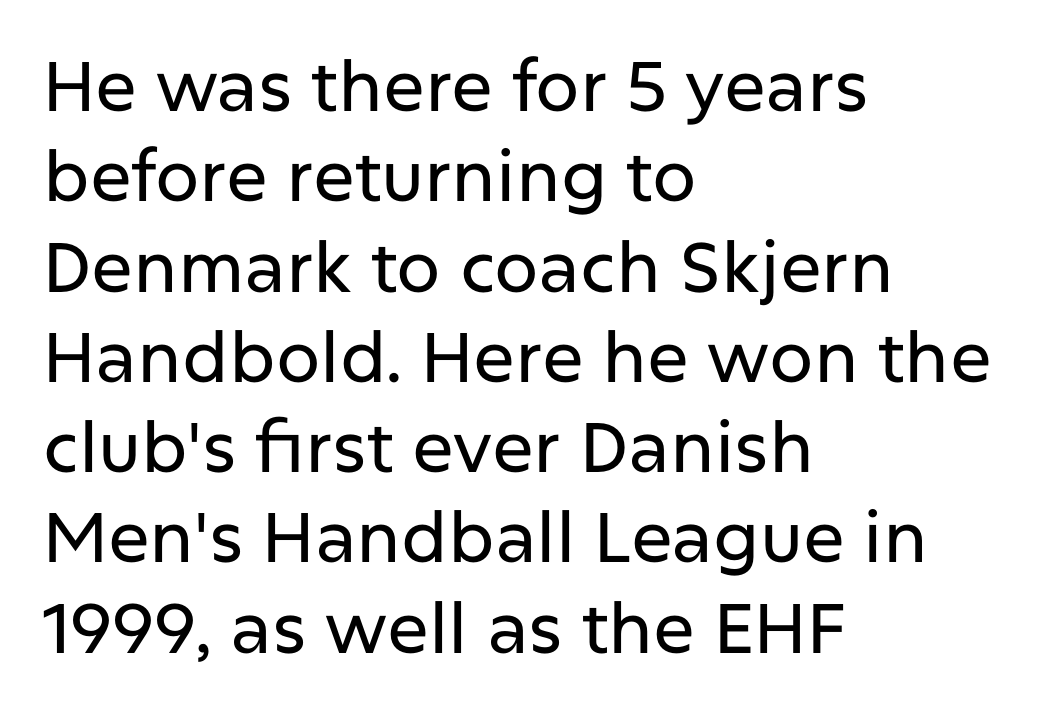
The image shows 70 px sans-serif type, upright; set left-aligned, normal line spacing (1.29x), normal letter spacing, not underlined; low stroke contrast and a medium x-height.
